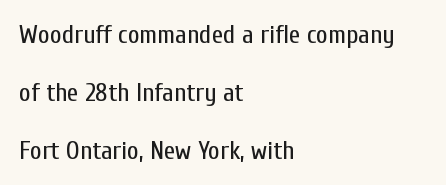
{"italic": "no", "bold": "no", "underline": "no", "align": "left", "line_spacing": "loose", "line_spacing_ratio": 2.23, "letter_spacing": "normal", "letter_spacing_em": 0.0, "glyph_px": 26}
